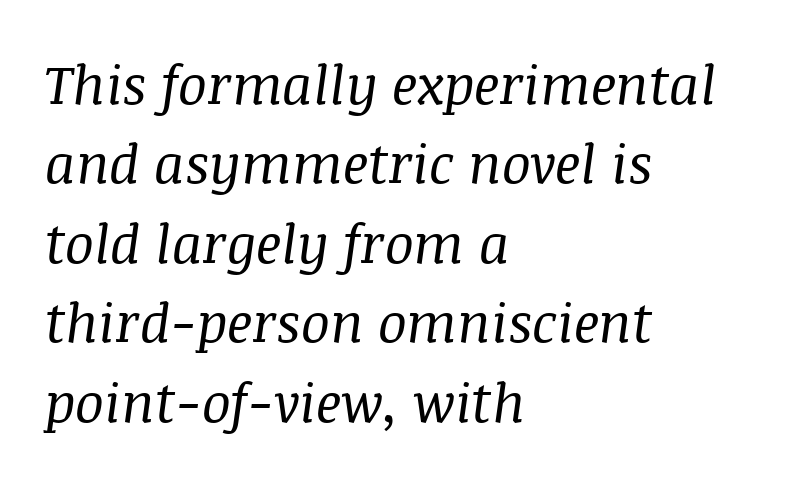
Q: Is the text bold? A: No.
Q: Is the text italic (slanted)? A: Yes, it leans right by about 8 degrees.
Q: Is the typeface a serif or a sans-serif typeface? A: Serif.
Q: Is the text underlined? A: No.
Q: How is the paragraph aligned? A: Left-aligned.
Q: Is the spacing between letters normal or unusually wide? A: Normal.
Q: Is the spacing between lines tight, normal or loose? A: Normal.
Q: Width (condensed, normal, or wide)? A: Normal.
Q: Stroke contrast? A: Medium.
Q: x-height? A: Large.
Q: Monospaced? A: No.
